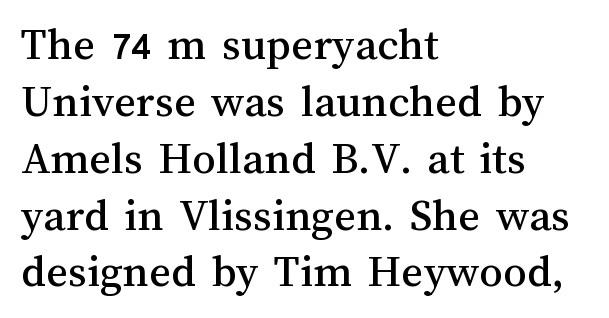
Q: Is the text italic (slanted)? A: No, it is upright.
Q: Is the text underlined? A: No.
Q: How is the paragraph aligned? A: Left-aligned.
Q: Is the spacing between letters normal or unusually wide? A: Normal.
Q: Width (condensed, normal, or wide)? A: Normal.
Q: Stroke contrast? A: Medium.
Q: x-height? A: Medium.
Q: Monospaced? A: No.
